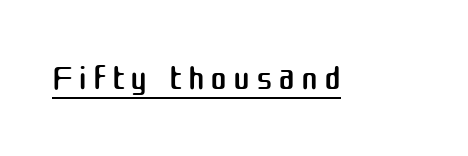
{"serif": "no", "italic": "no", "bold": "no", "weight": "regular", "width": "normal", "stroke_contrast": "medium", "x_height": "medium", "monospaced": "no", "underline": "yes", "glyph_px": 51}
